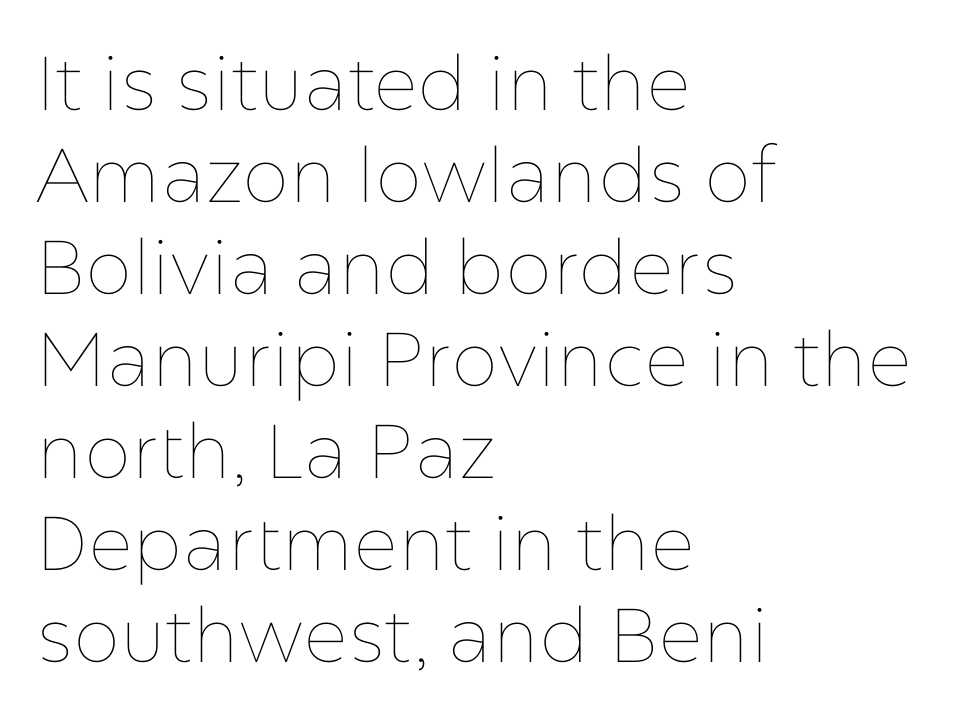
Q: Is the text bold? A: No.
Q: Is the text italic (slanted)? A: No, it is upright.
Q: Is the text underlined? A: No.
Q: How is the paragraph aligned? A: Left-aligned.
Q: Is the spacing between letters normal or unusually wide? A: Normal.
Q: Width (condensed, normal, or wide)? A: Normal.
Q: Stroke contrast? A: Low.
Q: x-height? A: Medium.
Q: Monospaced? A: No.
